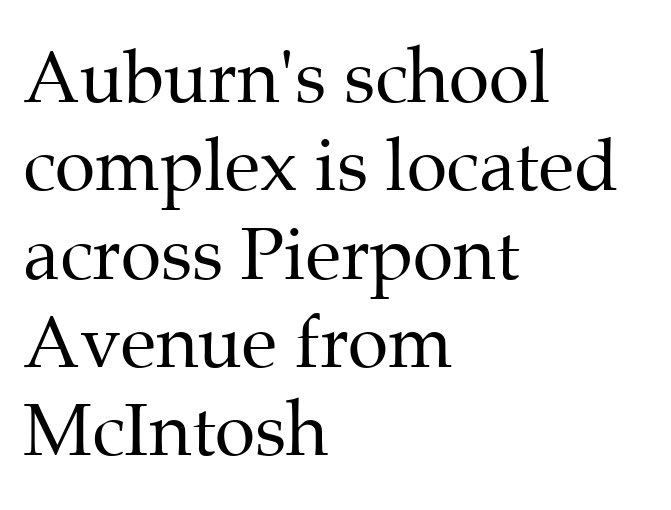
The image shows 73 px regular-weight serif type, upright; set left-aligned, line spacing 1.21x, normal letter spacing, not underlined; medium stroke contrast and a medium x-height.
